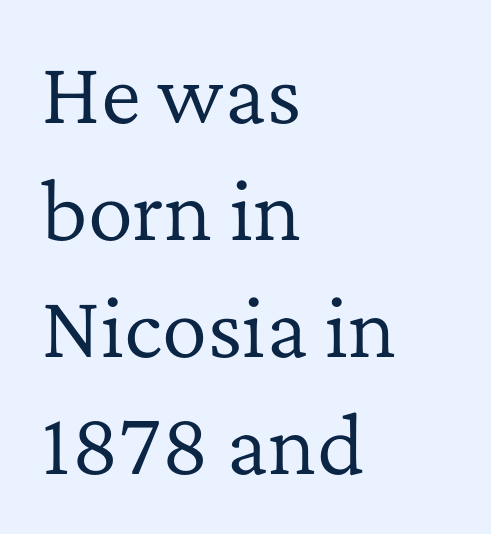
The image shows 76 px regular-weight serif type, upright; set left-aligned, normal line spacing (1.54x), normal letter spacing, not underlined; low stroke contrast and a medium x-height.
